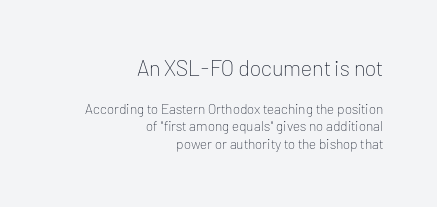
Rule under the text: the space is simply empty. The font sits on the lighter half of the weight spectrum, regular included. This layout puts the oversized block above and the modest block below. Quick note: interline space is typical.
